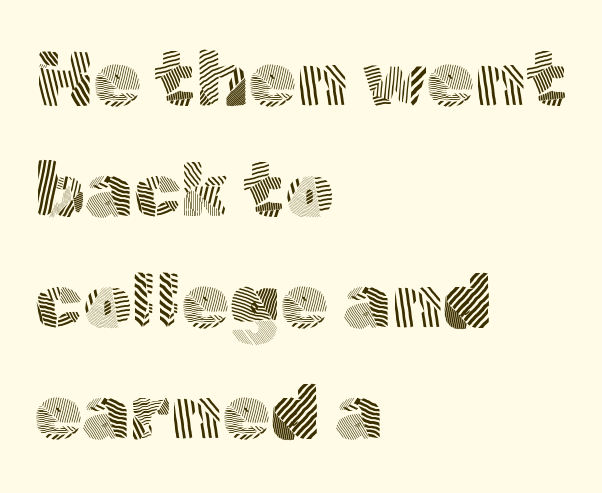
The image shows 77 px light sans-serif type, upright; set left-aligned, normal line spacing (1.44x), normal letter spacing, not underlined; a medium x-height.
